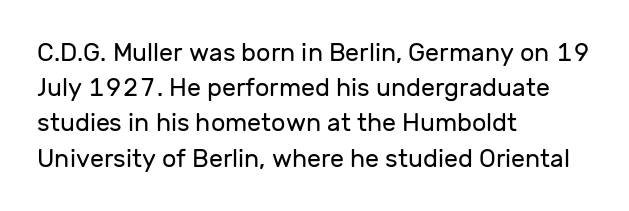
Weight: not bold — regular or lighter. Summary of vertical rhythm: regular, with standard interline spacing. Italic? Not at all — the glyphs are vertical. Words appear dense and cohesive because spacing is normal. Glance below the letters and you will spot only blank space.
